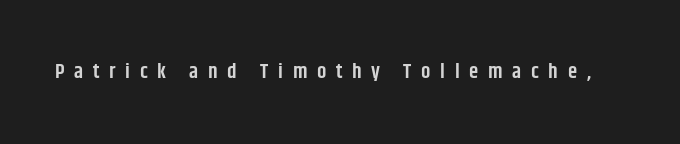
The image shows 21 px text type, upright; set unusually wide letter spacing (+0.46 em), not underlined.
